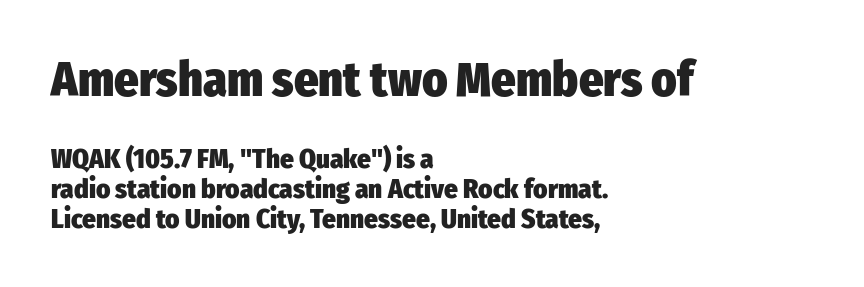
{"serif": "no", "italic": "no", "bold": "yes", "weight": "heavy", "width": "condensed", "stroke_contrast": "low", "x_height": "medium", "monospaced": "no", "underline": "no", "align": "left", "line_spacing": "tight", "line_spacing_ratio": 1.1, "letter_spacing": "normal", "letter_spacing_em": 0.0, "larger_block": "first", "size_ratio": 1.78, "glyph_px": 48}
